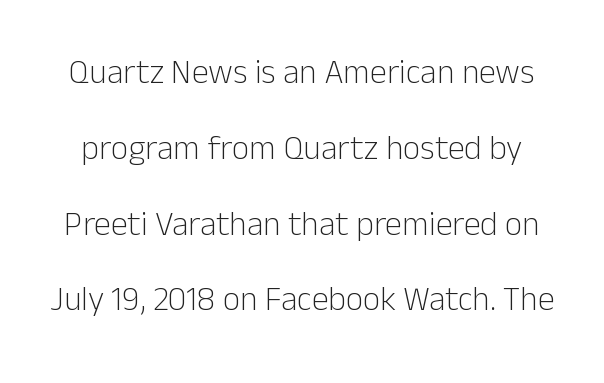
Q: Is the text bold? A: No.
Q: Is the text italic (slanted)? A: No, it is upright.
Q: Is the typeface a serif or a sans-serif typeface? A: Sans-serif.
Q: Is the text underlined? A: No.
Q: Is the spacing between letters normal or unusually wide? A: Normal.
Q: Is the spacing between lines tight, normal or loose? A: Loose.
Q: Width (condensed, normal, or wide)? A: Normal.
Q: Stroke contrast? A: Low.
Q: x-height? A: Medium.
Q: Monospaced? A: No.
